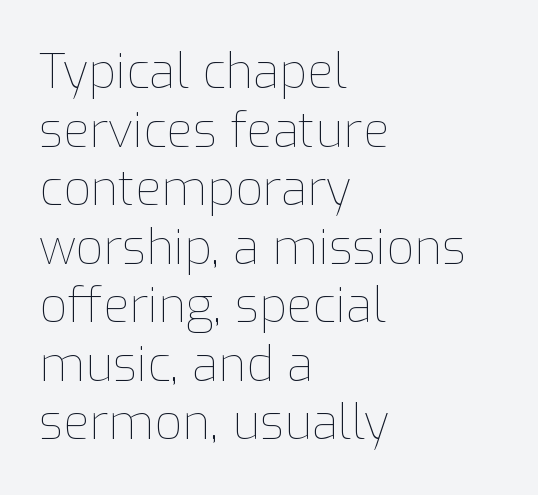
Descenders hang freely into open space. The gaps between neighbouring characters are ordinary and unremarkable. Every row of glyphs begins at an identical x-position on the left. The typography opts for an upright posture over an oblique one. The face used here is proportionally spaced, like ordinary book or web type. Stem width sits at or under what a default text font uses.
